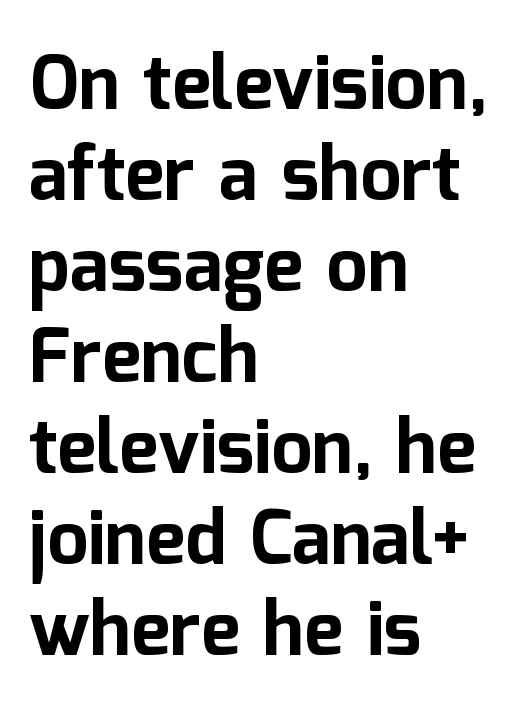
{"serif": "no", "italic": "no", "bold": "yes", "weight": "bold", "width": "normal", "stroke_contrast": "low", "x_height": "medium", "monospaced": "no", "underline": "no", "align": "left", "line_spacing_ratio": 1.23, "letter_spacing": "normal", "letter_spacing_em": 0.0, "glyph_px": 74}
